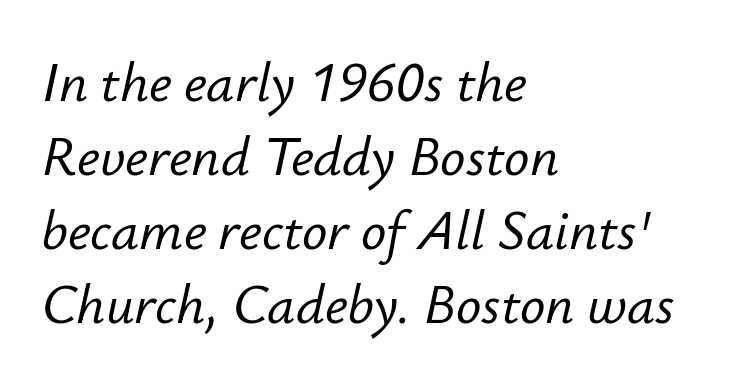
Q: Is the text italic (slanted)? A: Yes, it leans right by about 12 degrees.
Q: Is the text underlined? A: No.
Q: How is the paragraph aligned? A: Left-aligned.
Q: Is the spacing between letters normal or unusually wide? A: Normal.
Q: Is the spacing between lines tight, normal or loose? A: Normal.
Q: Width (condensed, normal, or wide)? A: Normal.
Q: Stroke contrast? A: Low.
Q: x-height? A: Small.
Q: Monospaced? A: No.
